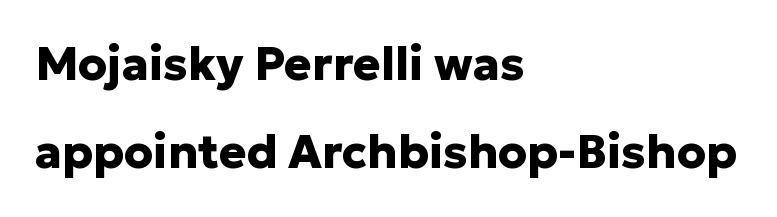
{"serif": "no", "italic": "no", "bold": "yes", "weight": "heavy", "width": "normal", "stroke_contrast": "low", "x_height": "medium", "monospaced": "no", "underline": "no", "align": "left", "line_spacing": "loose", "line_spacing_ratio": 1.92, "letter_spacing": "normal", "letter_spacing_em": 0.0, "glyph_px": 46}
